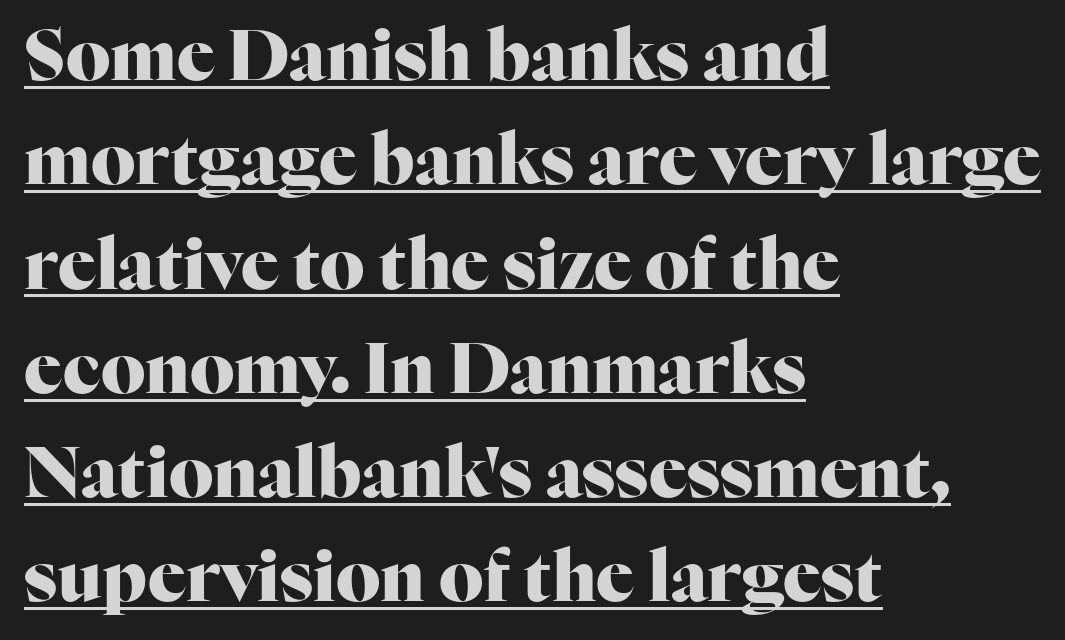
Q: Is the text bold? A: Yes.
Q: Is the text italic (slanted)? A: No, it is upright.
Q: Is the typeface a serif or a sans-serif typeface? A: Serif.
Q: Is the text underlined? A: Yes.
Q: How is the paragraph aligned? A: Left-aligned.
Q: Is the spacing between letters normal or unusually wide? A: Normal.
Q: Is the spacing between lines tight, normal or loose? A: Normal.
Q: Width (condensed, normal, or wide)? A: Normal.
Q: Stroke contrast? A: High.
Q: x-height? A: Medium.
Q: Monospaced? A: No.
